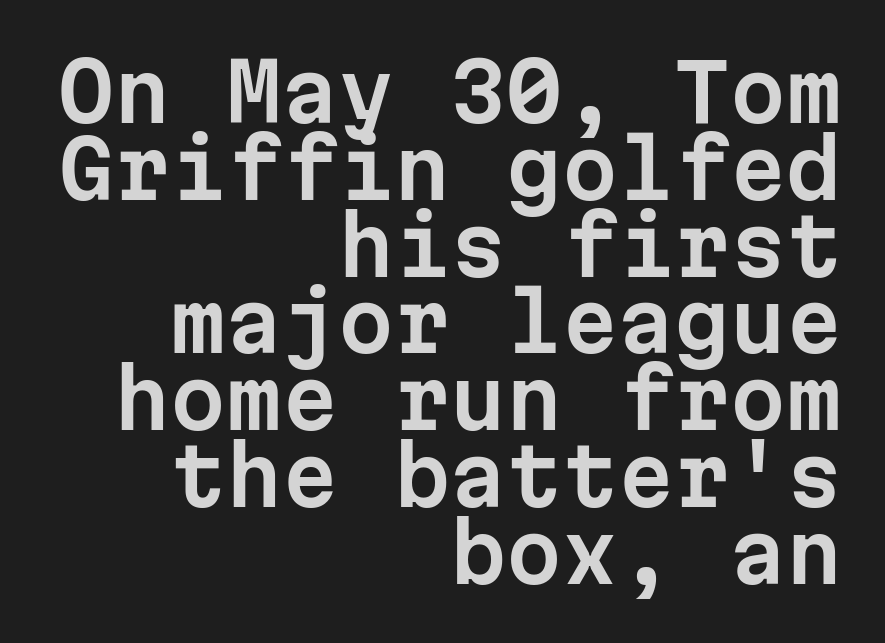
A typesetter would call this monospace, since all characters share one set width. Very little white space separates one row of letters from the next. Are there feet on the stems? There aren't — it's a sans. A flush-right, rag-left setting is used for this passage.
